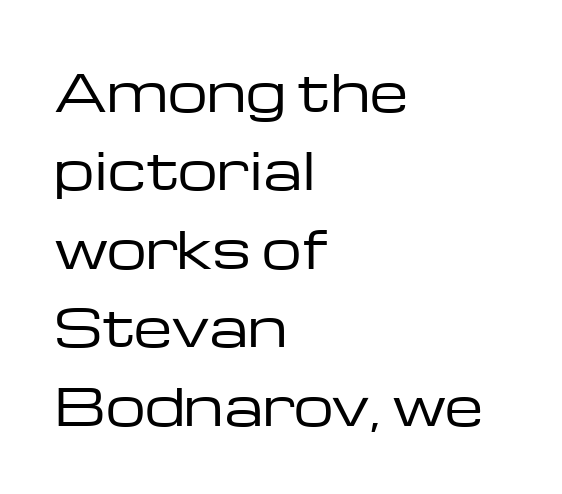
The image shows 50 px regular-weight, wide sans-serif type, upright; set left-aligned, normal line spacing (1.57x), normal letter spacing, not underlined; low stroke contrast and a medium x-height.
